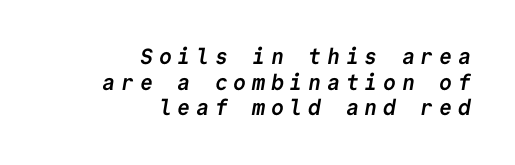
{"bold": "yes", "underline": "no", "align": "right", "line_spacing_ratio": 1.17, "letter_spacing": "wide", "letter_spacing_em": 0.25, "glyph_px": 22}
